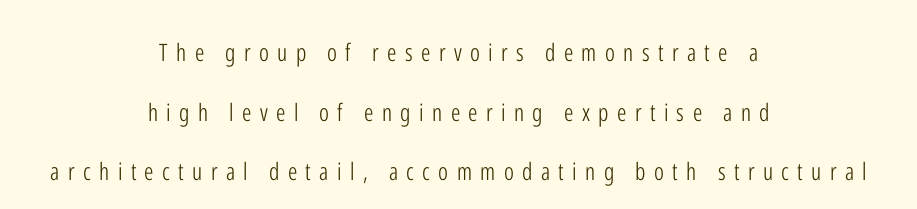
{"italic": "no", "bold": "no", "underline": "no", "align": "center", "line_spacing": "loose", "line_spacing_ratio": 2.48, "letter_spacing": "wide", "letter_spacing_em": 0.35, "glyph_px": 24}
